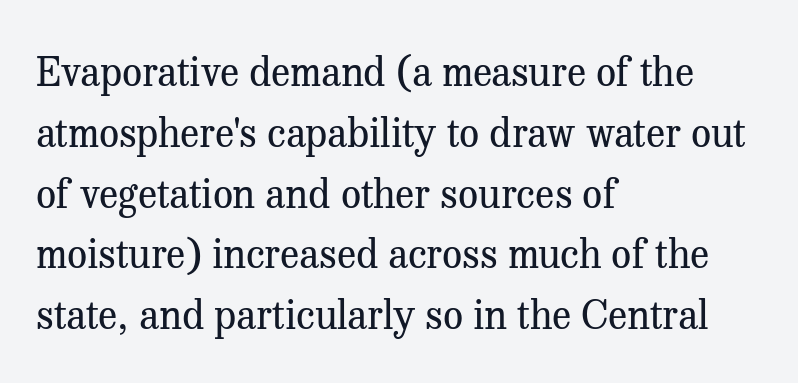
{"serif": "yes", "italic": "no", "bold": "no", "weight": "regular", "width": "normal", "stroke_contrast": "medium", "x_height": "medium", "monospaced": "no", "underline": "no", "align": "left", "line_spacing": "normal", "line_spacing_ratio": 1.52, "letter_spacing": "normal", "letter_spacing_em": 0.0, "glyph_px": 40}
